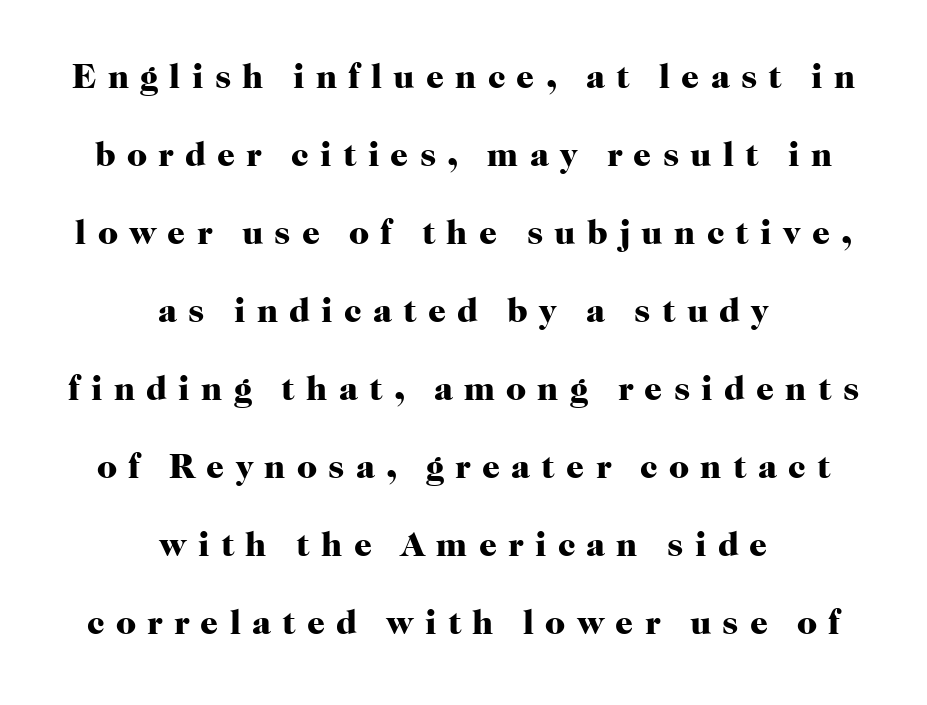
The image shows 35 px heavy serif type, upright; set centered, loose line spacing (2.23x), unusually wide letter spacing (+0.32 em), not underlined; high stroke contrast and a medium x-height.
